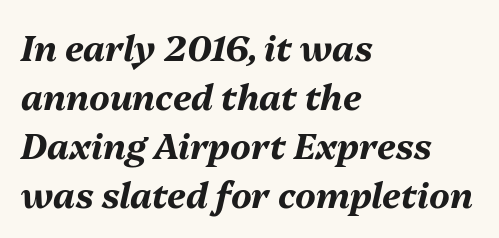
The image shows 35 px bold type, italic (leaning right); set left-aligned, normal line spacing (1.4x), normal letter spacing, not underlined; medium stroke contrast and a medium x-height.
